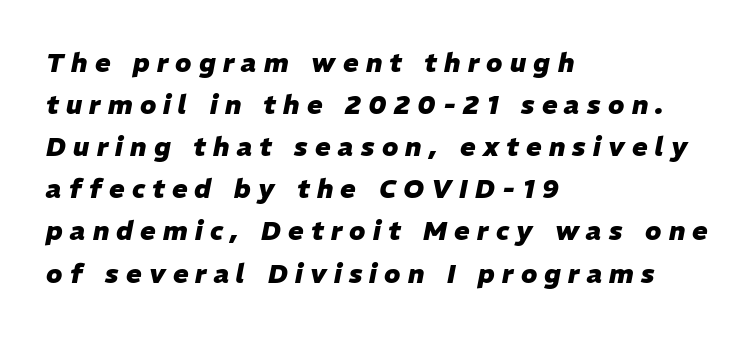
{"italic": "yes", "lean": "right", "slant_degrees": 11, "bold": "yes", "underline": "no", "align": "left", "line_spacing": "normal", "line_spacing_ratio": 1.62, "letter_spacing": "wide", "letter_spacing_em": 0.28, "glyph_px": 26}
